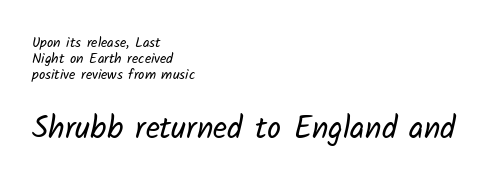
Which of the two is more prominent by size? The second, at the bottom. Looks like regular typesetting: each glyph gets only the width it needs. This is not heavy type; no bold has been used. Short and long lines alike share a common starting point at left. Words appear dense and cohesive because spacing is normal.
